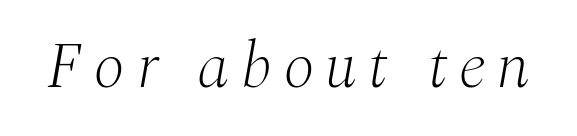
The image shows 65 px light serif type, italic (leaning right); set not underlined; medium stroke contrast and a medium x-height.
